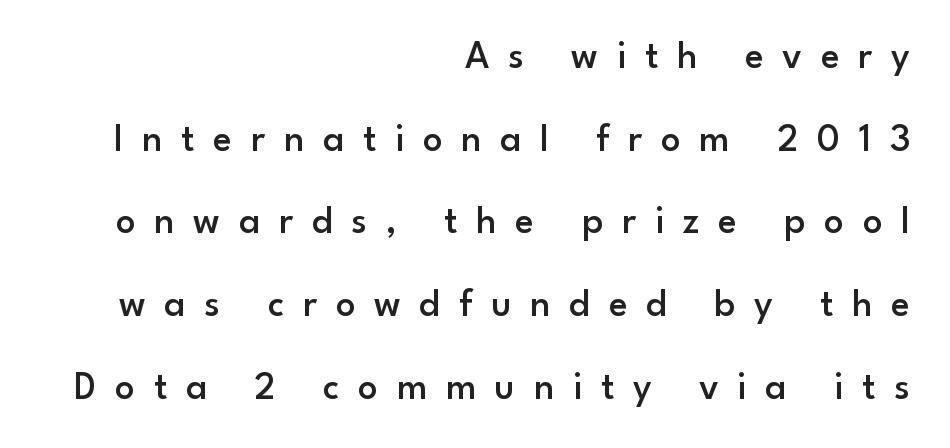
The image shows 39 px semibold sans-serif type, upright; set right-aligned, loose line spacing (2.12x), unusually wide letter spacing (+0.48 em), not underlined; low stroke contrast and a small x-height.
